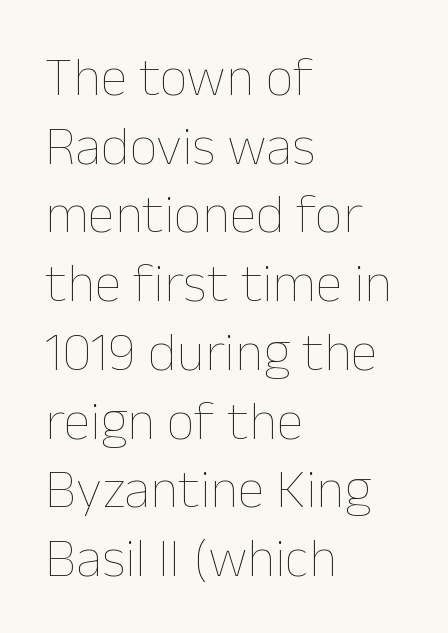
The image shows 55 px thin type, upright; set left-aligned, normal line spacing (1.25x), normal letter spacing, not underlined; low stroke contrast and a medium x-height.
